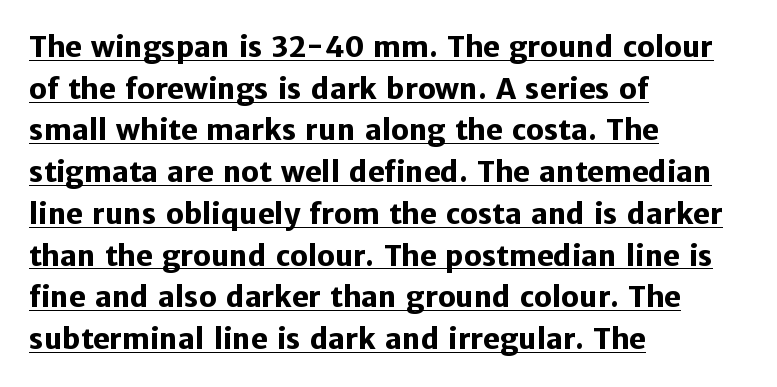
The image shows 28 px heavy sans-serif type, upright; set left-aligned, normal line spacing (1.49x), normal letter spacing, underlined; low stroke contrast and a medium x-height.
